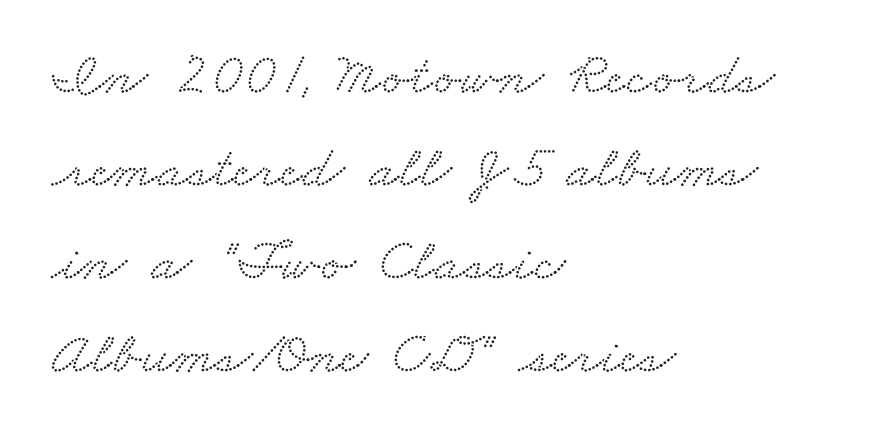
The image shows 60 px wide type; set left-aligned, normal line spacing (1.55x), normal letter spacing, not underlined; low stroke contrast and a small x-height.
